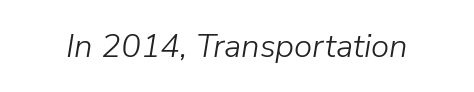
The string is rendered with underlining switched off. Do the characters align in a grid? No, the font is proportional. Is the type slanted? Yes — the strokes lean at a clear angle. Letters have the restrained weight of plain body copy at most. Is the letter spacing exaggerated? No — it looks like the ordinary default.
